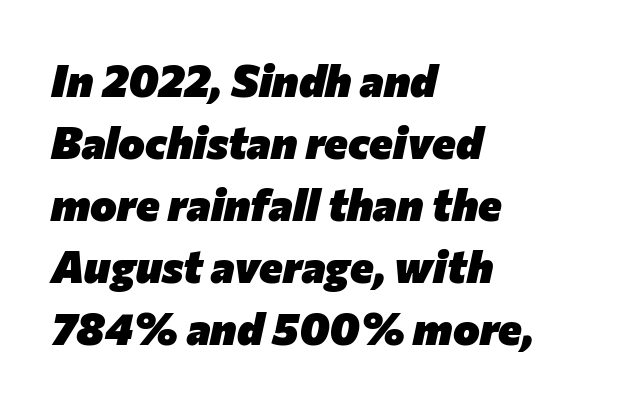
Q: Is the text bold? A: Yes.
Q: Is the text italic (slanted)? A: Yes, it leans right by about 12 degrees.
Q: Is the text underlined? A: No.
Q: How is the paragraph aligned? A: Left-aligned.
Q: Is the spacing between letters normal or unusually wide? A: Normal.
Q: Is the spacing between lines tight, normal or loose? A: Normal.
Q: Width (condensed, normal, or wide)? A: Normal.
Q: Stroke contrast? A: Low.
Q: x-height? A: Medium.
Q: Monospaced? A: No.
